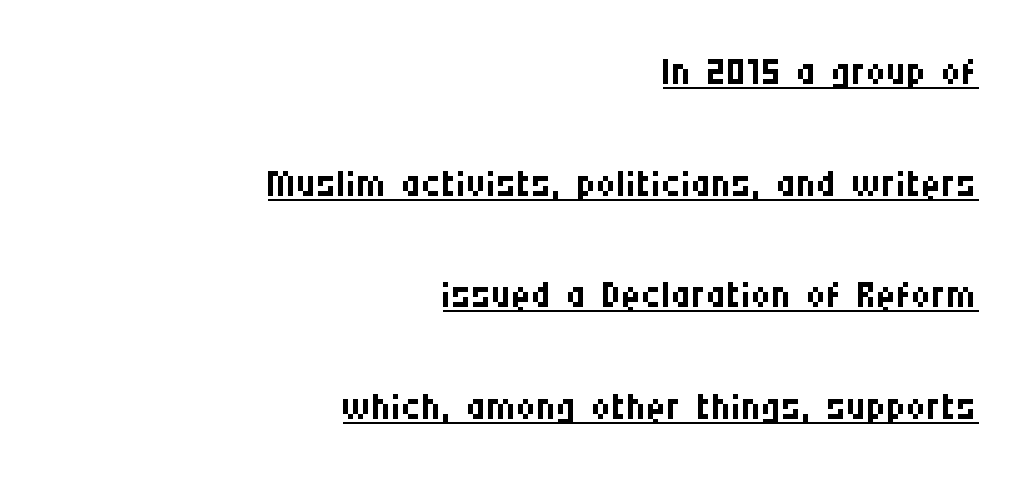
The image shows 55 px regular-weight, condensed sans-serif type, upright; set right-aligned, loose line spacing (2.03x), normal letter spacing, underlined; medium stroke contrast and a large x-height.
